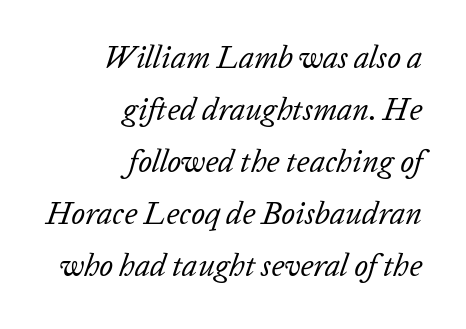
The image shows 31 px regular-weight type, italic (leaning right); set right-aligned, normal line spacing (1.68x), normal letter spacing, not underlined; low stroke contrast and a medium x-height.
